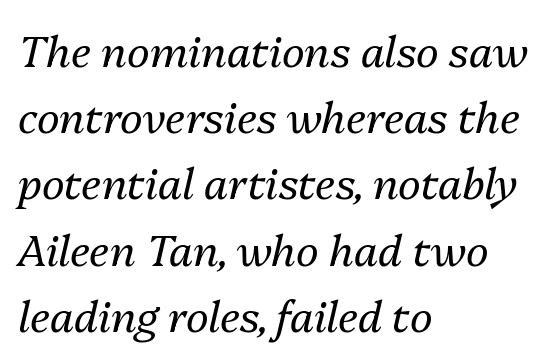
This sample uses an oblique cut, with every glyph tilted off the vertical. You could not count columns in this text — the font is proportionally spaced. Compared with typical paragraphs, the rows here are spaced about the same. The passage shown has conventional tracking throughout.
